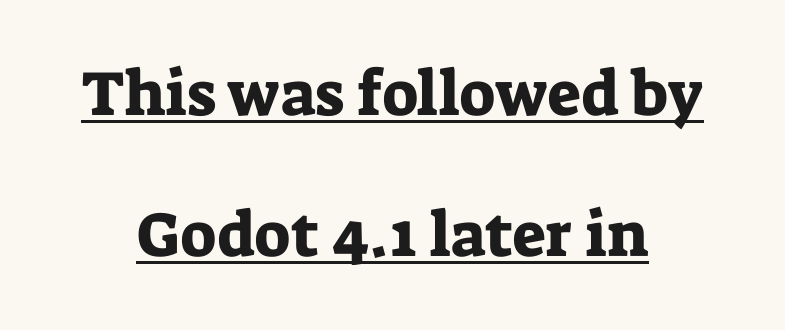
Loosely led — the rows are spread out. The passage is arranged like a title page — every line centered. Characters remain perfectly vertical along every line. These lines are rendered in a variable-pitch font. Check the space under the baseline: a stroke is drawn there. Old-style or modern, the face here clearly has serifs.
